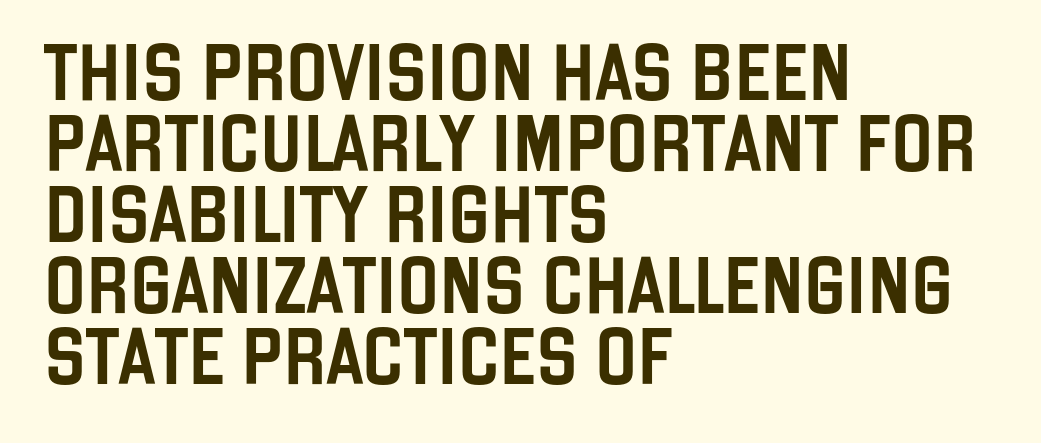
The image shows 56 px condensed sans-serif type, upright; set left-aligned, normal line spacing (1.27x), normal letter spacing, not underlined; low stroke contrast and a large x-height.
